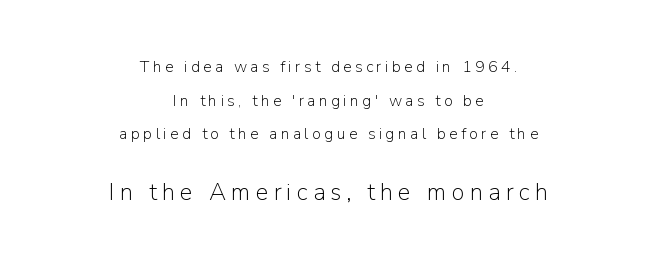
{"italic": "no", "bold": "no", "underline": "no", "align": "center", "line_spacing": "loose", "line_spacing_ratio": 2.1, "letter_spacing": "wide", "letter_spacing_em": 0.21, "larger_block": "second", "size_ratio": 1.5, "glyph_px": 24}
